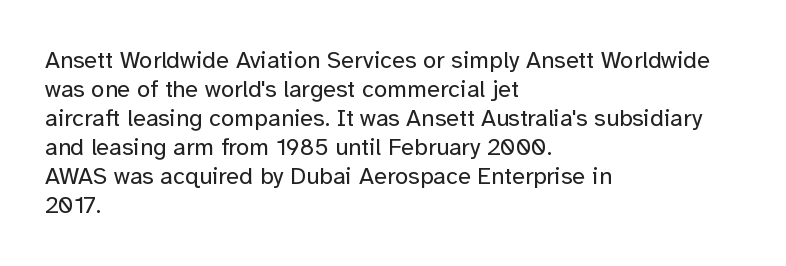
Q: Is the text bold? A: No.
Q: Is the text italic (slanted)? A: No, it is upright.
Q: Is the text underlined? A: No.
Q: How is the paragraph aligned? A: Left-aligned.
Q: Is the spacing between letters normal or unusually wide? A: Normal.
